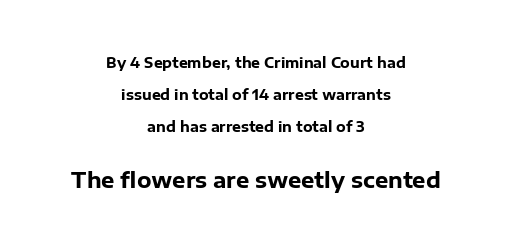
{"italic": "no", "bold": "yes", "underline": "no", "align": "center", "line_spacing": "loose", "line_spacing_ratio": 2.3, "letter_spacing": "normal", "letter_spacing_em": 0.0, "larger_block": "second", "size_ratio": 1.5, "glyph_px": 21}
